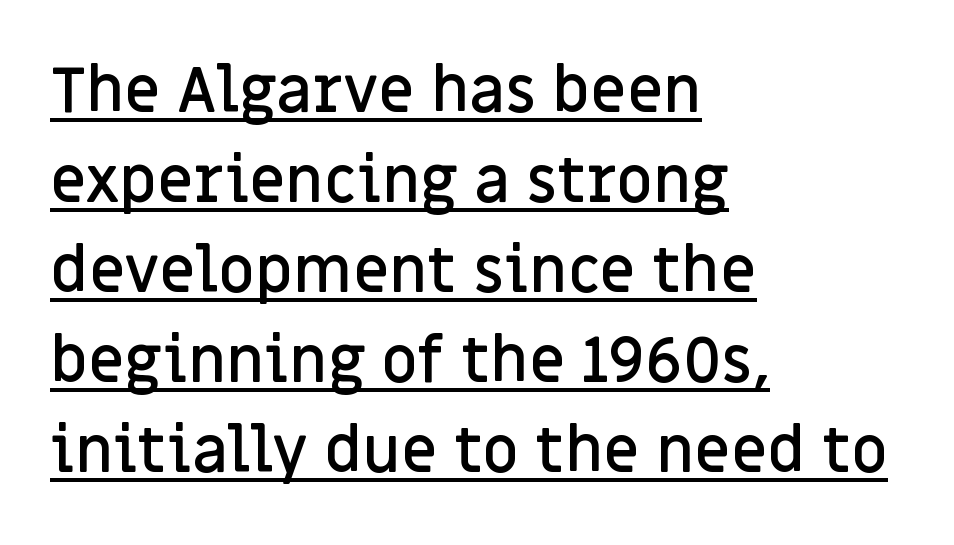
The image shows 63 px semibold sans-serif type, upright; set left-aligned, normal line spacing (1.43x), normal letter spacing, underlined; low stroke contrast and a large x-height.
